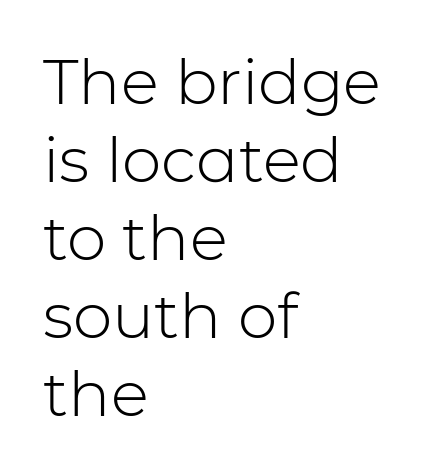
Check the space under the baseline: it is left empty. A typesetter would call this proportional, since set widths differ per character. The compositor pushed each line to the left boundary. The specimen reads as upright at a glance.
